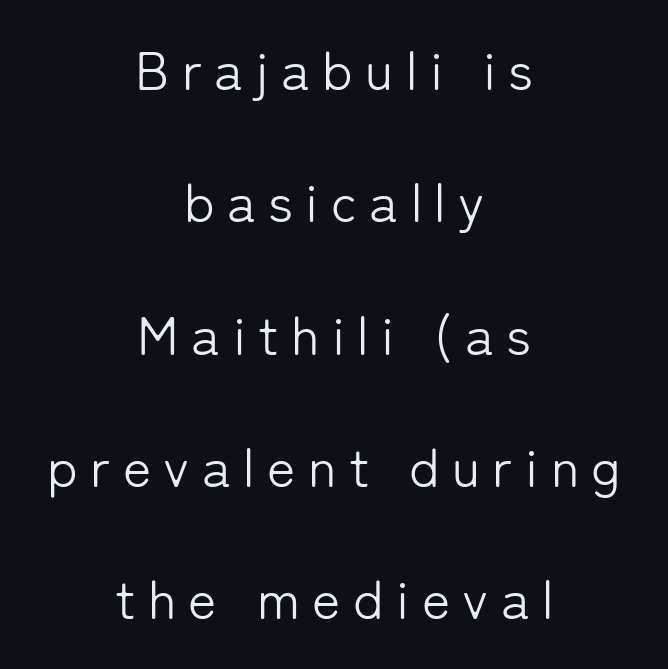
{"serif": "no", "italic": "no", "bold": "no", "weight": "light", "width": "normal", "stroke_contrast": "low", "x_height": "medium", "monospaced": "no", "underline": "no", "align": "center", "line_spacing": "loose", "line_spacing_ratio": 2.45, "letter_spacing": "wide", "letter_spacing_em": 0.23, "glyph_px": 54}
